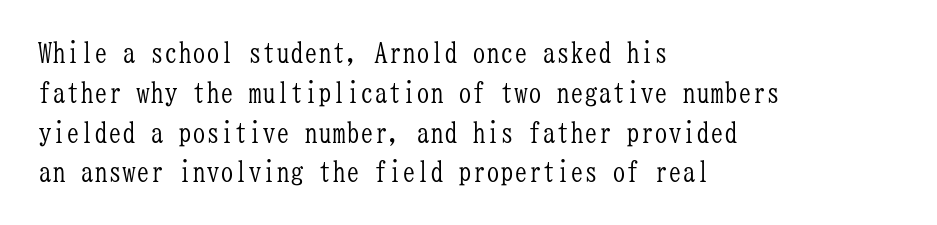
A classic flush-left, rag-right setting is used for this passage. Look at the tracking — it's just the regular setting, nothing added. This sample keeps an unexceptional amount of space between lines. Underline: absent. This is not heavy type; no bold has been used.
